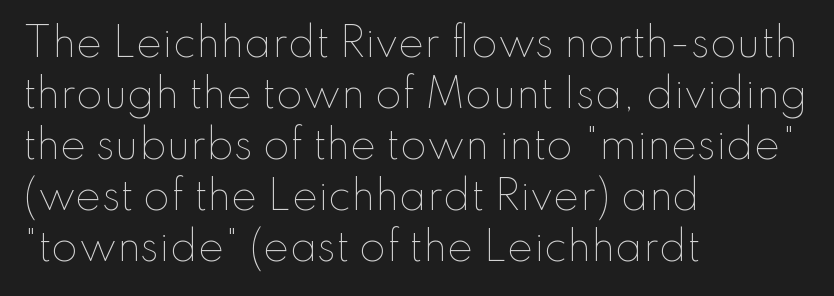
The image shows 39 px thin type, upright; set left-aligned, normal line spacing (1.31x), normal letter spacing, not underlined; low stroke contrast and a small x-height.
